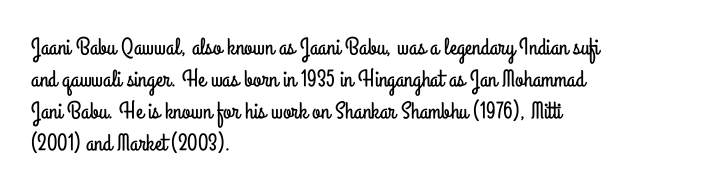
{"italic": "no", "underline": "no", "align": "left", "line_spacing": "normal", "line_spacing_ratio": 1.33, "letter_spacing": "normal", "letter_spacing_em": 0.0, "glyph_px": 24}
